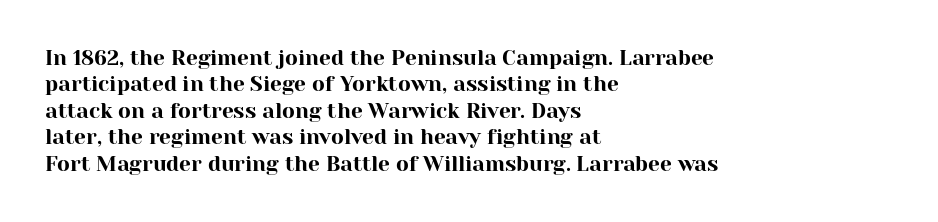
Q: Is the text italic (slanted)? A: No, it is upright.
Q: Is the text underlined? A: No.
Q: How is the paragraph aligned? A: Left-aligned.
Q: Is the spacing between letters normal or unusually wide? A: Normal.
Q: Is the spacing between lines tight, normal or loose? A: Normal.
